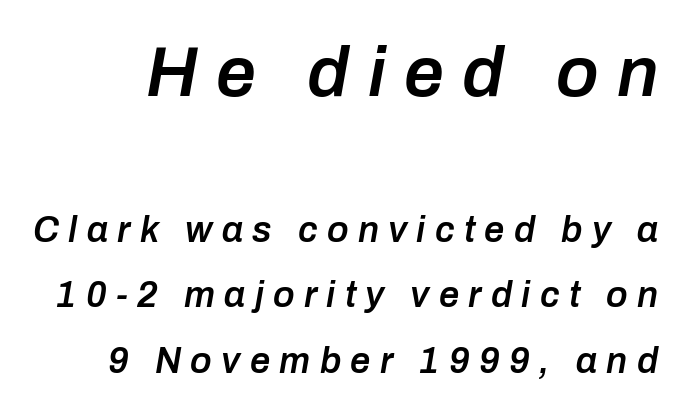
Does the bottom block carry the larger type? No, the top block does. The strokes are fattened partway — semibold, not bold. Looks like regular typesetting: each glyph gets only the width it needs. Check under the words: just untouched page. The lettering tilts uniformly, giving the passage an italic look.
